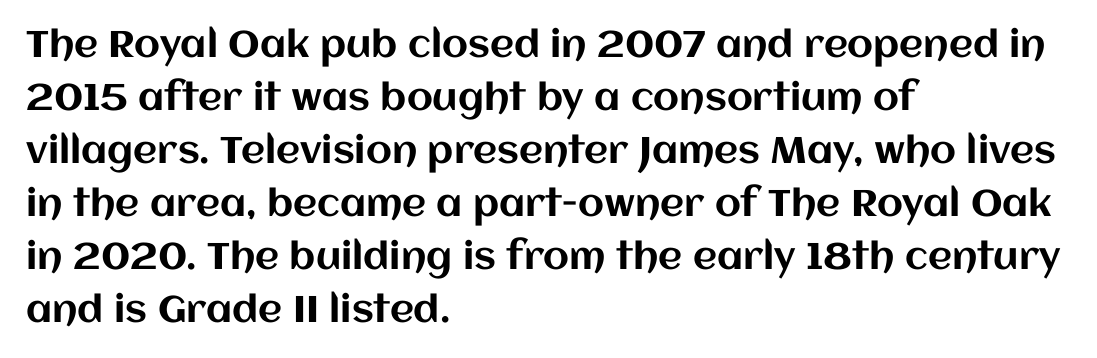
Q: Is the text italic (slanted)? A: No, it is upright.
Q: Is the text underlined? A: No.
Q: How is the paragraph aligned? A: Left-aligned.
Q: Is the spacing between letters normal or unusually wide? A: Normal.
Q: Is the spacing between lines tight, normal or loose? A: Normal.
Q: Width (condensed, normal, or wide)? A: Normal.
Q: Stroke contrast? A: Medium.
Q: x-height? A: Large.
Q: Monospaced? A: No.
